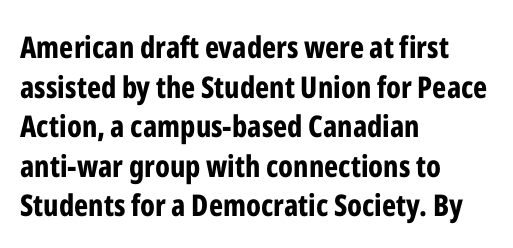
The rendering uses a moderate line-height, typical for paragraphs. Casual observation: everything's shoved over to the left. Descenders are the only things crossing below the line. The specimen reads as upright at a glance. Regarding serifs, this sample does without them. Nobody touched the tracking dial on this one.
